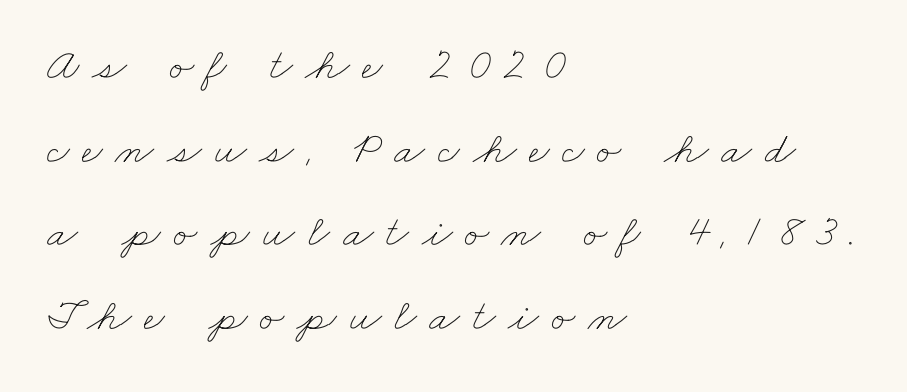
Q: Is the text bold? A: No.
Q: Is the text underlined? A: No.
Q: How is the paragraph aligned? A: Left-aligned.
Q: Is the spacing between letters normal or unusually wide? A: Unusually wide.
Q: Width (condensed, normal, or wide)? A: Wide.
Q: Stroke contrast? A: Low.
Q: x-height? A: Small.
Q: Monospaced? A: No.
